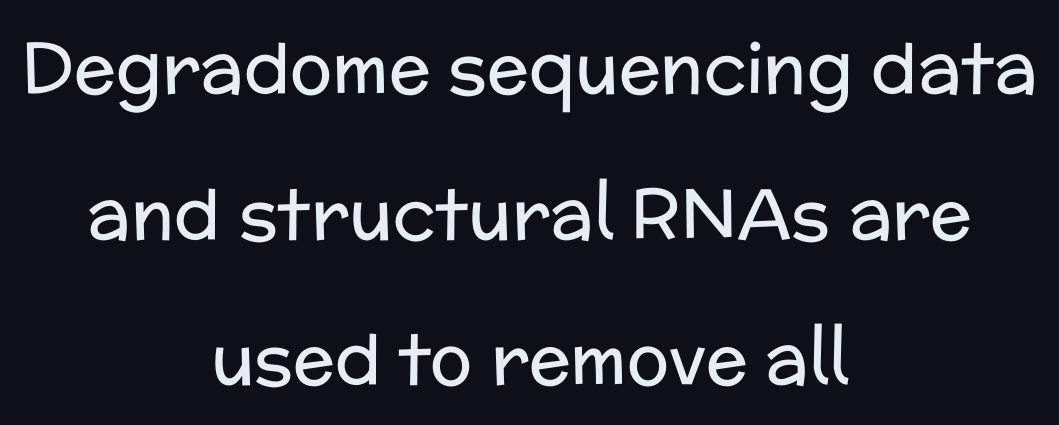
Q: Is the text bold? A: No.
Q: Is the text italic (slanted)? A: No, it is upright.
Q: Is the typeface a serif or a sans-serif typeface? A: Sans-serif.
Q: Is the text underlined? A: No.
Q: How is the paragraph aligned? A: Centered.
Q: Is the spacing between letters normal or unusually wide? A: Normal.
Q: Is the spacing between lines tight, normal or loose? A: Loose.
Q: Width (condensed, normal, or wide)? A: Normal.
Q: Stroke contrast? A: Low.
Q: x-height? A: Medium.
Q: Monospaced? A: No.
